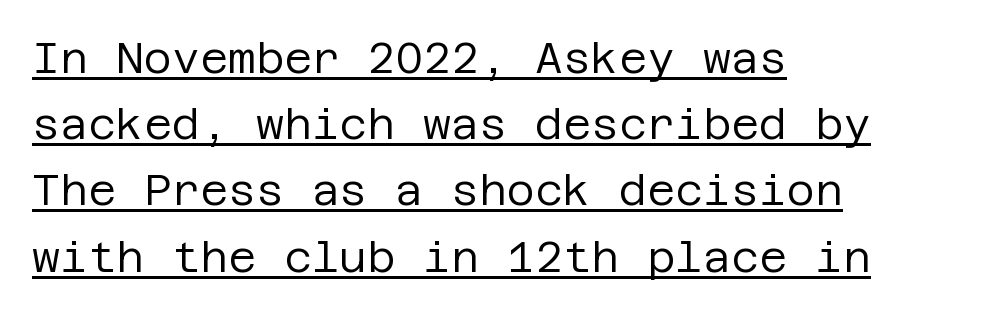
The image shows 43 px regular-weight sans-serif type, upright; set left-aligned, normal line spacing (1.54x), normal letter spacing, underlined; low stroke contrast and a large x-height.
